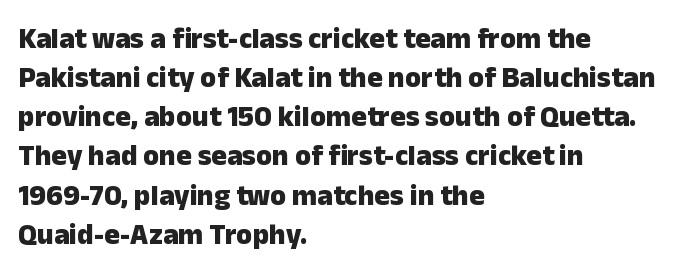
Do the letters lean? They stand straight. Is this a fixed-width face? No — the glyphs have proportional, varying widths. If you measured baseline to baseline, you'd find a middling distance. The horizontal fit of the characters is conventional and even.
